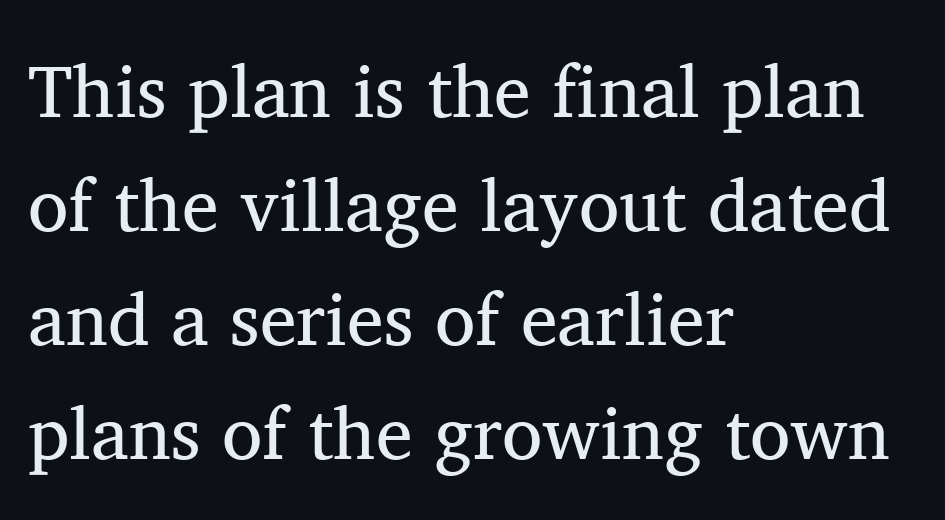
{"serif": "yes", "italic": "no", "bold": "no", "weight": "regular", "width": "normal", "stroke_contrast": "medium", "x_height": "medium", "monospaced": "no", "underline": "no", "align": "left", "line_spacing": "normal", "line_spacing_ratio": 1.54, "letter_spacing": "normal", "letter_spacing_em": 0.0, "glyph_px": 74}
